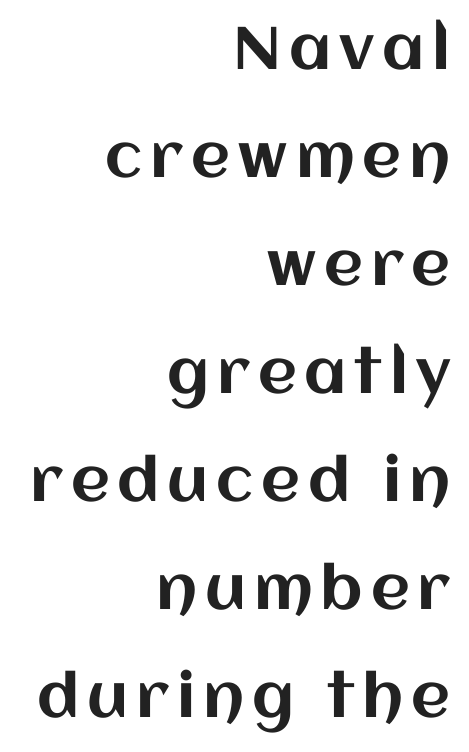
The font's upright variant was chosen for this text. These lines are rendered in a variable-pitch font. Words float on clear page, feet unadorned. The rendering anchors every line to the right-hand side.
